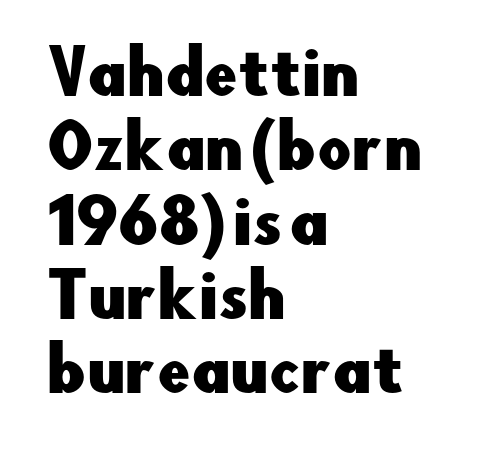
Q: Is the text italic (slanted)? A: No, it is upright.
Q: Is the typeface a serif or a sans-serif typeface? A: Sans-serif.
Q: Is the text underlined? A: No.
Q: How is the paragraph aligned? A: Left-aligned.
Q: Is the spacing between letters normal or unusually wide? A: Normal.
Q: Is the spacing between lines tight, normal or loose? A: Normal.
Q: Width (condensed, normal, or wide)? A: Normal.
Q: Stroke contrast? A: Low.
Q: x-height? A: Small.
Q: Monospaced? A: No.
